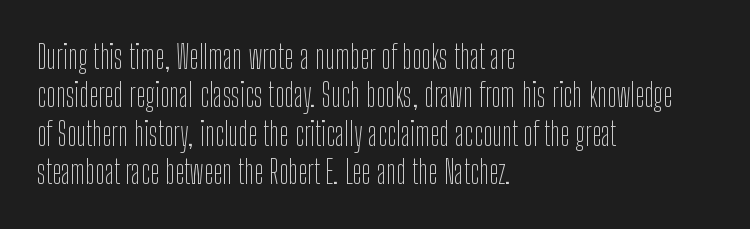
The image shows 32 px thin, condensed sans-serif type, upright; set left-aligned, line spacing 1.2x, normal letter spacing, not underlined; low stroke contrast and a medium x-height.
